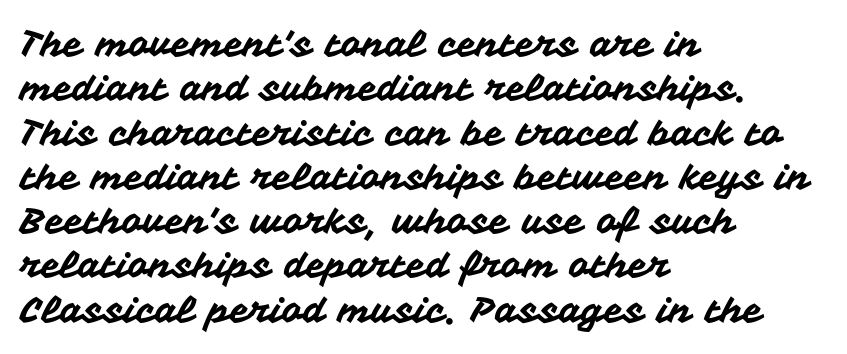
{"serif": "no", "width": "normal", "stroke_contrast": "medium", "x_height": "medium", "monospaced": "no", "underline": "no", "align": "left", "line_spacing_ratio": 1.23, "letter_spacing": "normal", "letter_spacing_em": 0.0, "glyph_px": 36}
